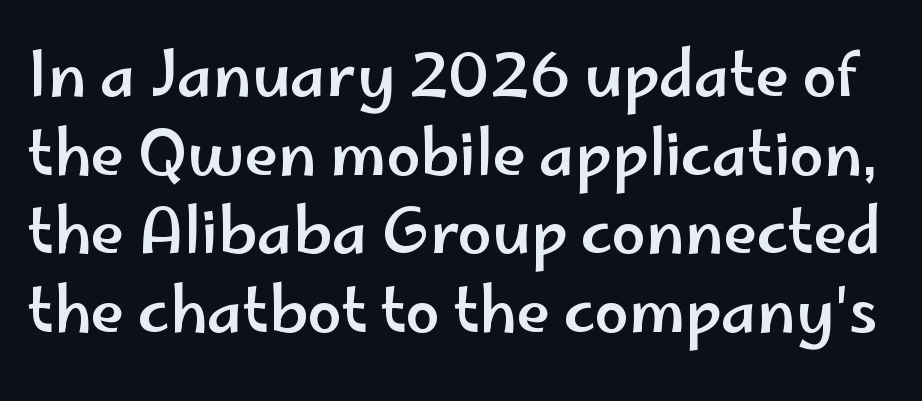
Q: Is the text italic (slanted)? A: No, it is upright.
Q: Is the typeface a serif or a sans-serif typeface? A: Sans-serif.
Q: Is the text underlined? A: No.
Q: Is the spacing between letters normal or unusually wide? A: Normal.
Q: Is the spacing between lines tight, normal or loose? A: Normal.
Q: Width (condensed, normal, or wide)? A: Wide.
Q: Stroke contrast? A: Low.
Q: x-height? A: Small.
Q: Monospaced? A: No.
